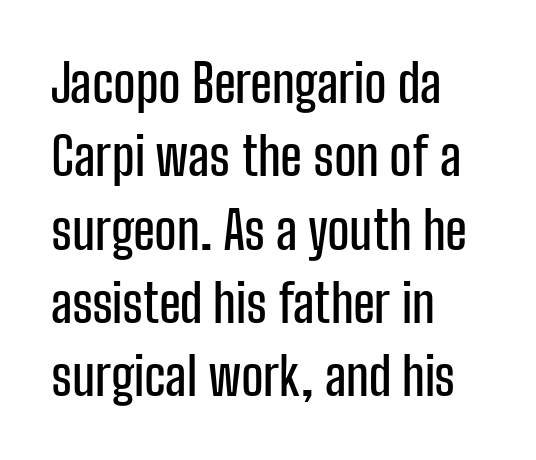
Q: Is the text italic (slanted)? A: No, it is upright.
Q: Is the typeface a serif or a sans-serif typeface? A: Sans-serif.
Q: Is the text underlined? A: No.
Q: How is the paragraph aligned? A: Left-aligned.
Q: Is the spacing between letters normal or unusually wide? A: Normal.
Q: Is the spacing between lines tight, normal or loose? A: Normal.
Q: Width (condensed, normal, or wide)? A: Condensed.
Q: Stroke contrast? A: Low.
Q: x-height? A: Medium.
Q: Monospaced? A: No.
